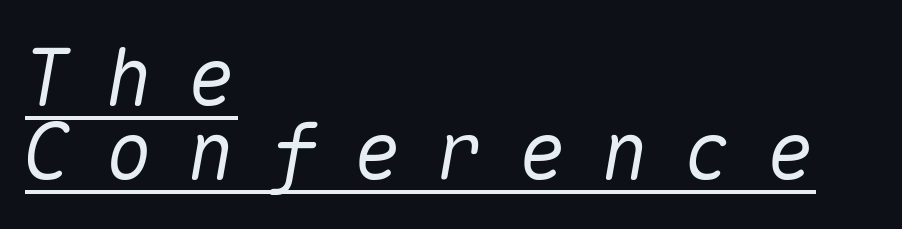
The rendering uses a small line-height, squeezing the rows. Notice how the passage keeps a crisp vertical edge on the left only. Fixed-width glyphs throughout — classic coding-font behaviour. Letter spacing: wide. Decoration check: the copy is underlined. The whole block is typeset with a tilt.
